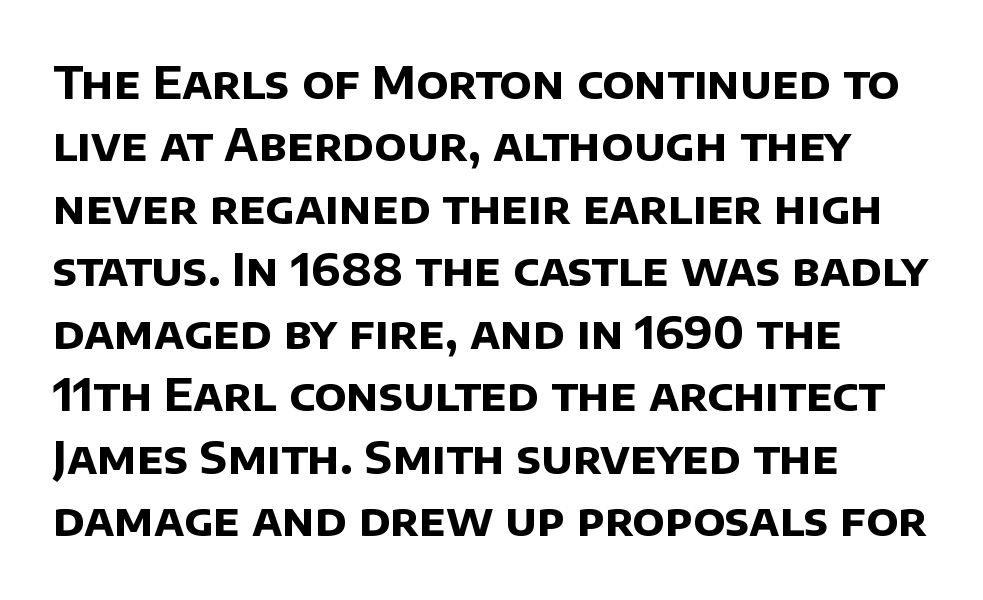
{"serif": "no", "bold": "yes", "weight": "bold", "width": "normal", "stroke_contrast": "low", "x_height": "large", "monospaced": "no", "underline": "no", "align": "left", "line_spacing": "normal", "line_spacing_ratio": 1.42, "letter_spacing": "normal", "letter_spacing_em": 0.0, "glyph_px": 44}
